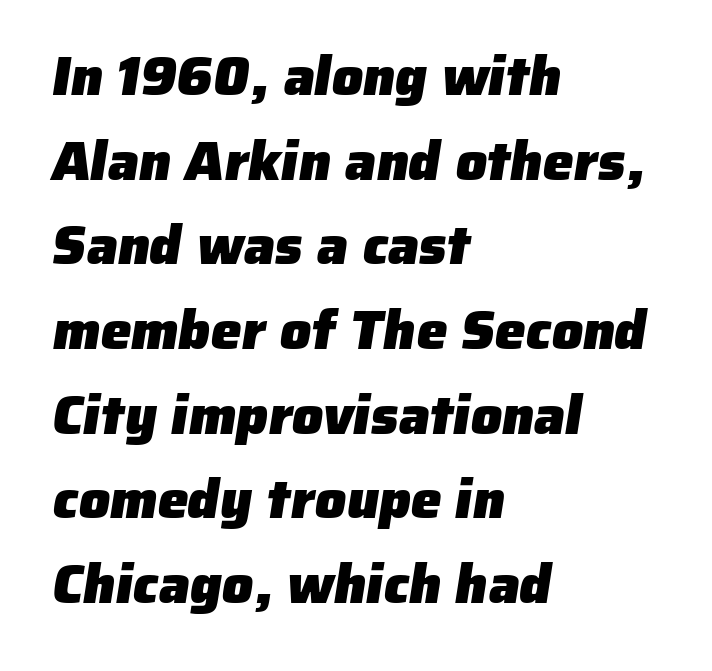
Q: Is the text bold? A: Yes.
Q: Is the typeface a serif or a sans-serif typeface? A: Sans-serif.
Q: Is the text underlined? A: No.
Q: How is the paragraph aligned? A: Left-aligned.
Q: Is the spacing between letters normal or unusually wide? A: Normal.
Q: Is the spacing between lines tight, normal or loose? A: Normal.
Q: Width (condensed, normal, or wide)? A: Normal.
Q: Stroke contrast? A: Low.
Q: x-height? A: Medium.
Q: Monospaced? A: No.
